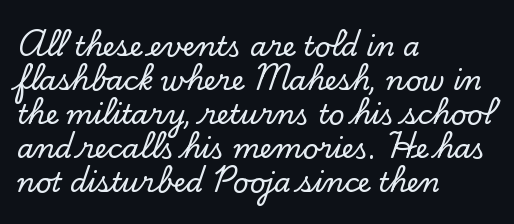
{"underline": "no", "align": "left", "line_spacing": "normal", "line_spacing_ratio": 1.26, "letter_spacing": "normal", "letter_spacing_em": 0.0, "glyph_px": 27}
